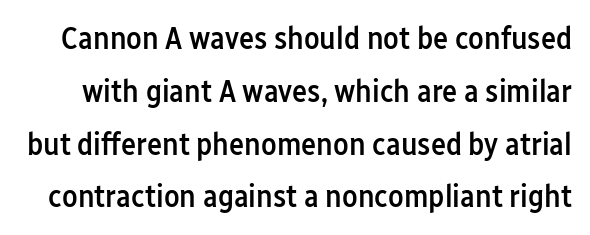
Q: Is the text bold? A: Semi-bold.
Q: Is the text italic (slanted)? A: No, it is upright.
Q: Is the typeface a serif or a sans-serif typeface? A: Sans-serif.
Q: Is the text underlined? A: No.
Q: Is the spacing between letters normal or unusually wide? A: Normal.
Q: Is the spacing between lines tight, normal or loose? A: Normal.
Q: Width (condensed, normal, or wide)? A: Condensed.
Q: Stroke contrast? A: Low.
Q: x-height? A: Medium.
Q: Monospaced? A: No.
